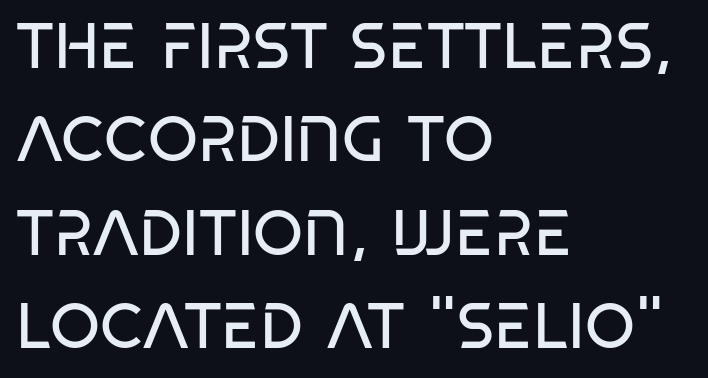
There is no visible air inserted between adjacent glyphs. Character widths vary here, with narrow letters taking less room than wide ones. Each line starts at the same left margin while the right side varies. A light-to-regular cut is what we see here. Regular leading.
